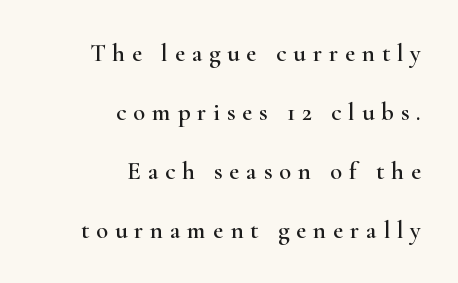
{"italic": "no", "underline": "no", "align": "right", "line_spacing": "loose", "line_spacing_ratio": 2.36, "letter_spacing": "wide", "letter_spacing_em": 0.27, "glyph_px": 25}
